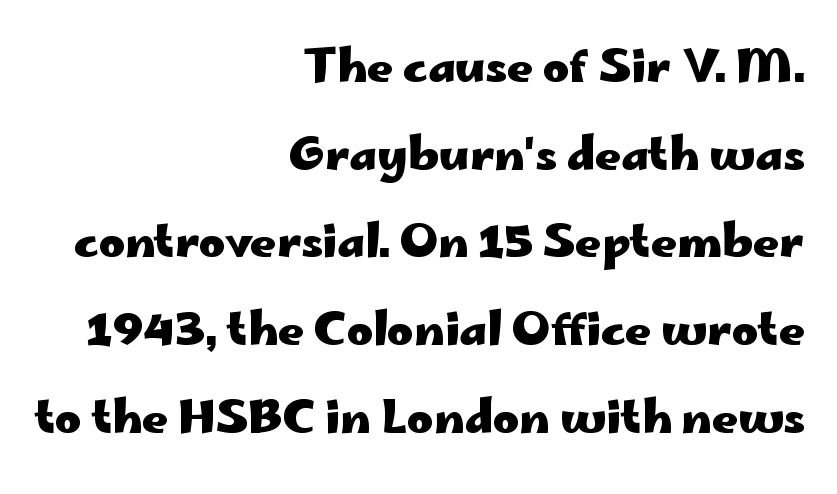
The image shows 45 px heavy, wide sans-serif type, upright; set right-aligned, loose line spacing (1.95x), normal letter spacing, not underlined; low stroke contrast and a small x-height.
